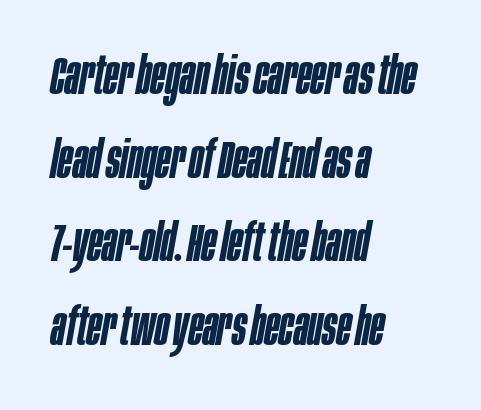
Between one letter and the next there's only the usual sliver of space. Caption: semibold face, moderately heavy strokes. Line starts are locked; line ends wander. Varying glyph widths throughout — classic text-font behaviour.
